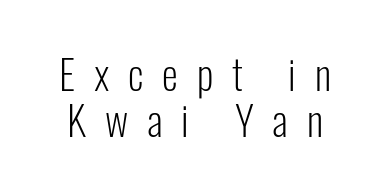
Q: Is the text bold? A: No.
Q: Is the text italic (slanted)? A: No, it is upright.
Q: Is the typeface a serif or a sans-serif typeface? A: Sans-serif.
Q: Is the text underlined? A: No.
Q: Is the spacing between letters normal or unusually wide? A: Unusually wide.
Q: Is the spacing between lines tight, normal or loose? A: Tight.
Q: Width (condensed, normal, or wide)? A: Condensed.
Q: Stroke contrast? A: Low.
Q: x-height? A: Medium.
Q: Monospaced? A: No.
